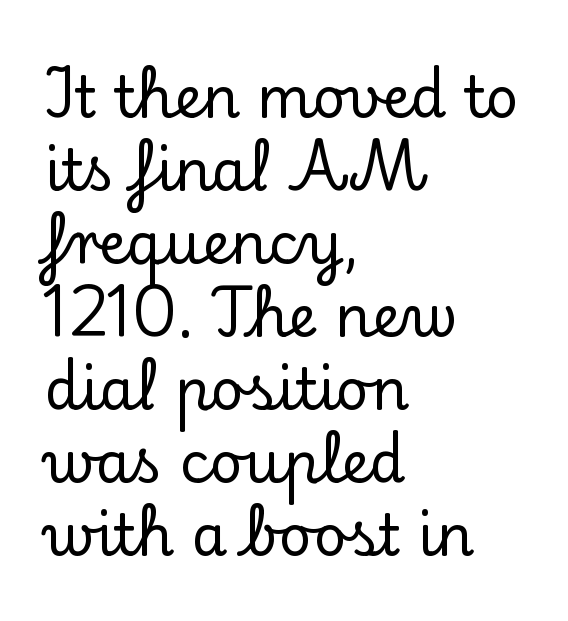
Q: Is the text italic (slanted)? A: No, it is upright.
Q: Is the typeface a serif or a sans-serif typeface? A: Serif.
Q: Is the text underlined? A: No.
Q: How is the paragraph aligned? A: Left-aligned.
Q: Is the spacing between letters normal or unusually wide? A: Normal.
Q: Is the spacing between lines tight, normal or loose? A: Normal.
Q: Width (condensed, normal, or wide)? A: Normal.
Q: Stroke contrast? A: Low.
Q: x-height? A: Small.
Q: Monospaced? A: No.
